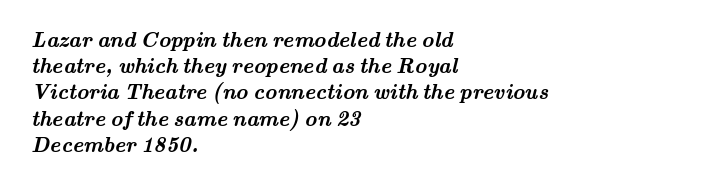
The image shows 21 px bold type; set left-aligned, normal line spacing (1.25x), normal letter spacing, not underlined.
